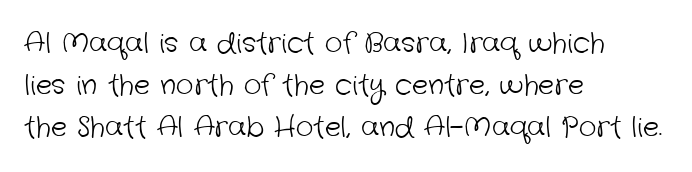
Q: Is the text bold? A: No.
Q: Is the text underlined? A: No.
Q: How is the paragraph aligned? A: Left-aligned.
Q: Is the spacing between letters normal or unusually wide? A: Normal.
Q: Is the spacing between lines tight, normal or loose? A: Normal.
